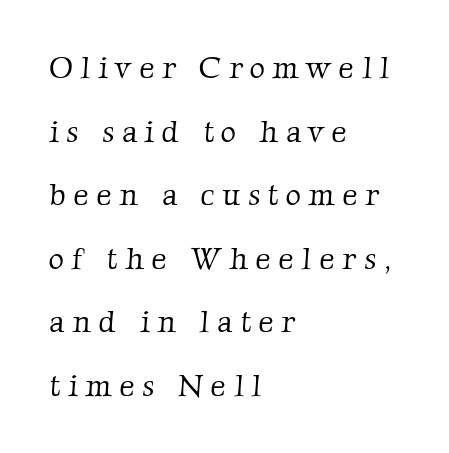
The image shows 30 px light serif type; set left-aligned, loose line spacing (2.12x), unusually wide letter spacing (+0.25 em), not underlined; low stroke contrast and a medium x-height.
